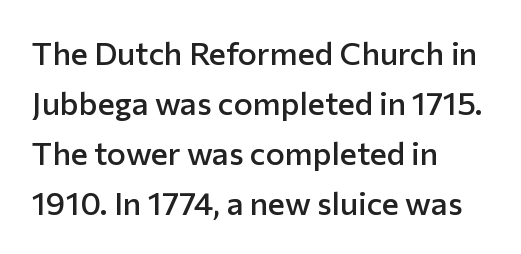
Quick note: underline off. Between one letter and the next there's only the usual sliver of space. Which margin do the lines hug? The left one — the right edge is uneven. These lines sit exactly where default settings would place them. Is this a fixed-width face? No — the glyphs have proportional, varying widths. Does the weight exceed regular? Yes, but only to semibold.
